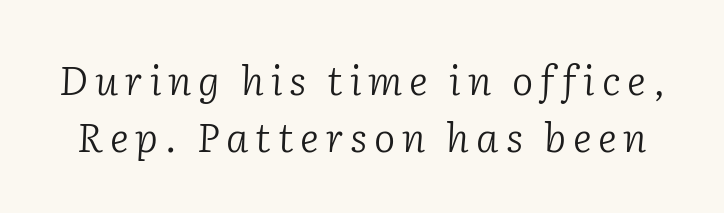
The image shows 40 px light serif type, italic (leaning right); set normal line spacing (1.43x), not underlined; low stroke contrast and a medium x-height.
